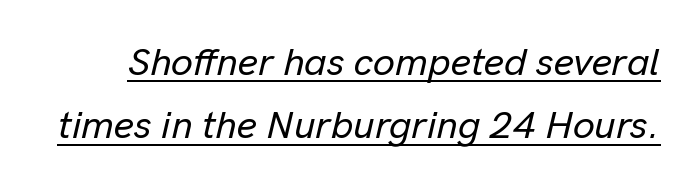
A normal amount of white space separates one row of letters from the next. The passage shown is typed in a proportional face where columns would drift. Like a heading marked for emphasis, these lines bear an underscore. The rendering keeps characters at their native spacing. The font's italic variant was chosen for this text.
